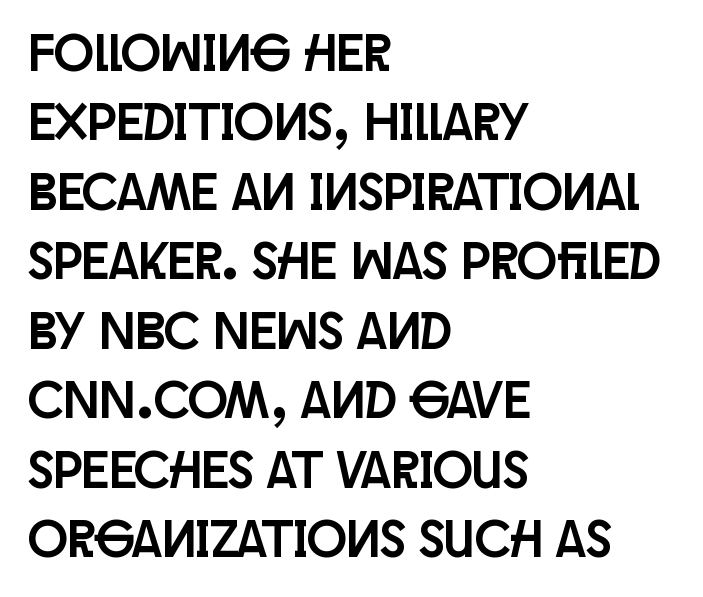
{"serif": "no", "italic": "no", "width": "condensed", "stroke_contrast": "low", "x_height": "large", "monospaced": "no", "underline": "no", "align": "left", "line_spacing": "normal", "line_spacing_ratio": 1.31, "letter_spacing": "normal", "letter_spacing_em": 0.0, "glyph_px": 53}
